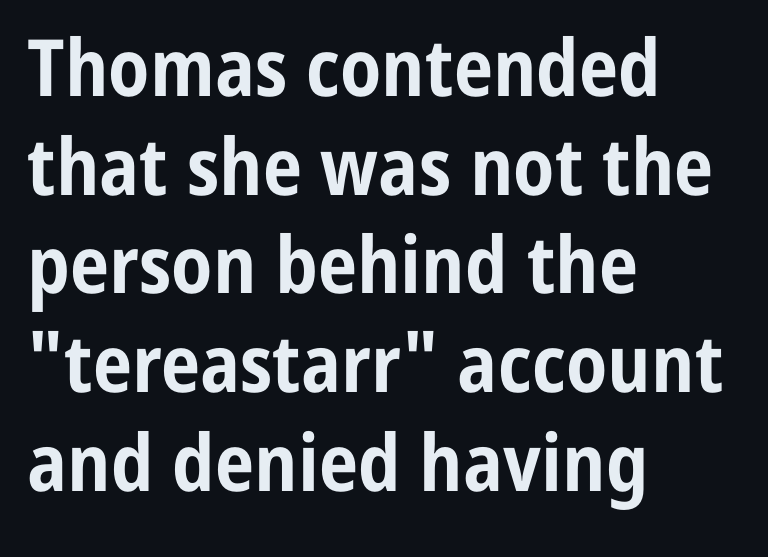
The image shows 79 px bold, condensed sans-serif type, upright; set left-aligned, normal line spacing (1.25x), normal letter spacing, not underlined; low stroke contrast and a medium x-height.
